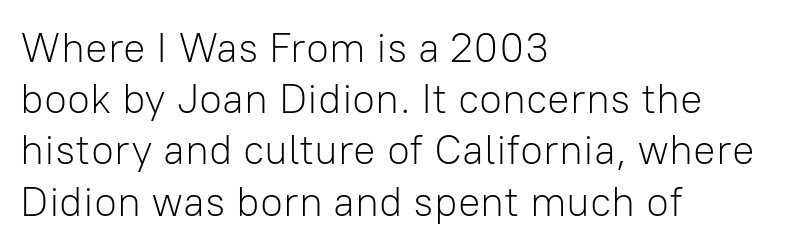
The image shows 42 px light sans-serif type, upright; set left-aligned, line spacing 1.22x, normal letter spacing, not underlined; low stroke contrast and a medium x-height.
